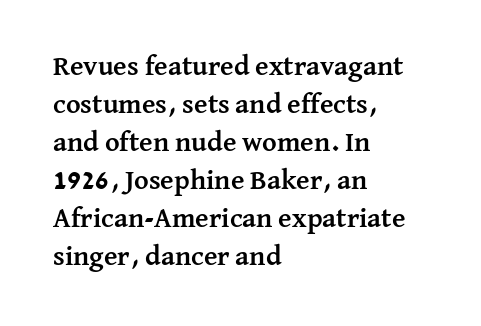
{"serif": "yes", "italic": "no", "bold": "yes", "weight": "semibold", "width": "normal", "stroke_contrast": "medium", "x_height": "medium", "monospaced": "no", "underline": "no", "align": "left", "line_spacing": "normal", "line_spacing_ratio": 1.36, "letter_spacing": "normal", "letter_spacing_em": 0.0, "glyph_px": 28}
